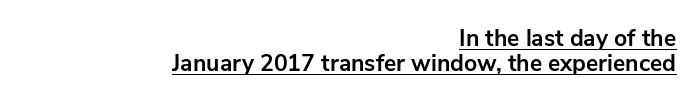
Vertical strokes here are truly vertical. How are the letters spaced? Ordinarily, with no added tracking. Has an underline been added? It has. Very little white space separates one row of letters from the next. Right-aligned paragraph, ragged on the left.
